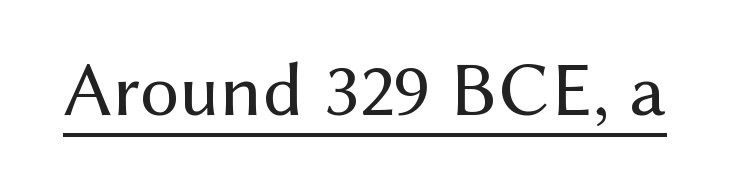
The image shows 78 px regular-weight sans-serif type, upright; set normal letter spacing, underlined; medium stroke contrast and a medium x-height.
